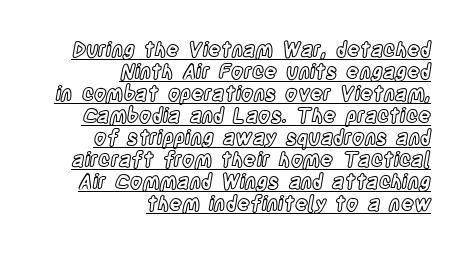
The image shows 20 px text type; set right-aligned, tight line spacing (1.1x), normal letter spacing, underlined.
